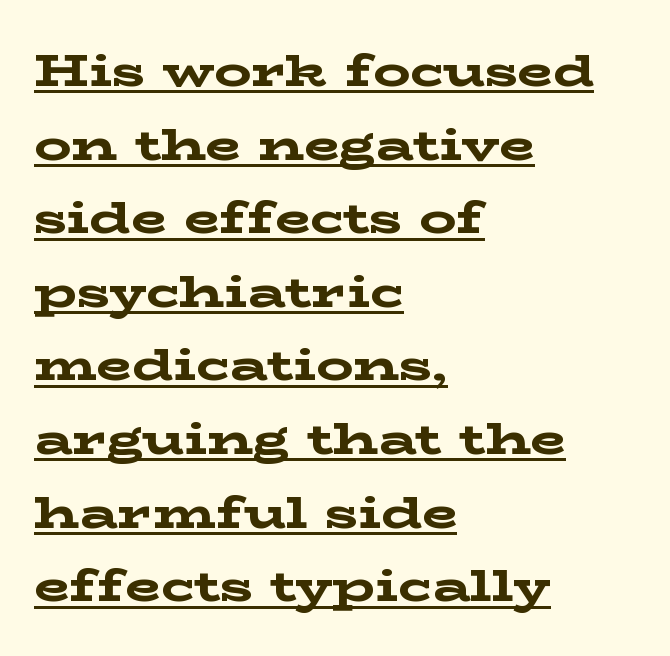
Q: Is the text bold? A: Yes.
Q: Is the text italic (slanted)? A: No, it is upright.
Q: Is the typeface a serif or a sans-serif typeface? A: Serif.
Q: Is the text underlined? A: Yes.
Q: How is the paragraph aligned? A: Left-aligned.
Q: Is the spacing between letters normal or unusually wide? A: Normal.
Q: Is the spacing between lines tight, normal or loose? A: Normal.
Q: Width (condensed, normal, or wide)? A: Wide.
Q: Stroke contrast? A: Low.
Q: x-height? A: Medium.
Q: Monospaced? A: No.
